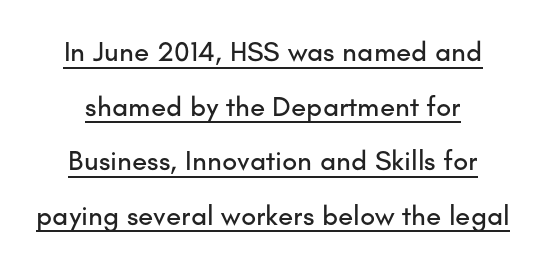
The image shows 28 px sans-serif type, upright; set loose line spacing (1.95x), normal letter spacing, underlined; low stroke contrast and a small x-height.
